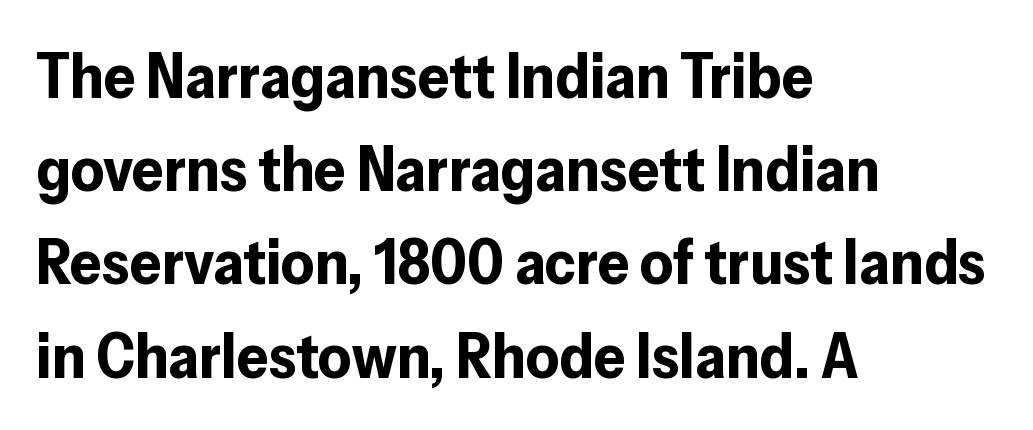
Character widths vary here, with narrow letters taking less room than wide ones. The glyphs have the mass of a bold cut. Compared with typical body copy, the letter spacing here is the same. The type family on display is of the sans-serif kind.
